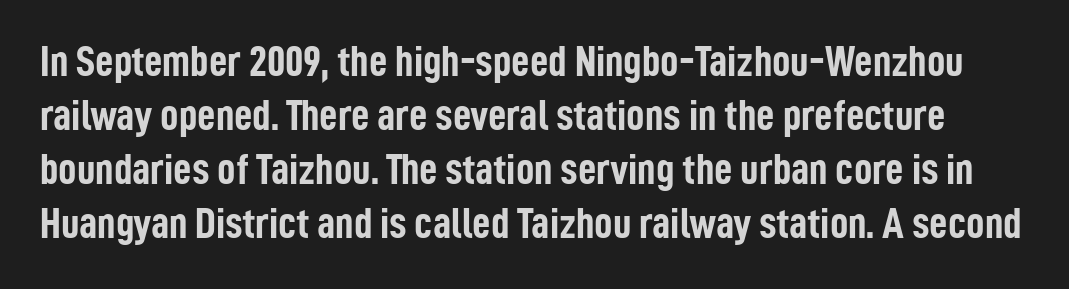
Q: Is the text bold? A: Yes.
Q: Is the text italic (slanted)? A: No, it is upright.
Q: Is the typeface a serif or a sans-serif typeface? A: Sans-serif.
Q: Is the text underlined? A: No.
Q: Is the spacing between letters normal or unusually wide? A: Normal.
Q: Width (condensed, normal, or wide)? A: Condensed.
Q: Stroke contrast? A: Low.
Q: x-height? A: Medium.
Q: Monospaced? A: No.
